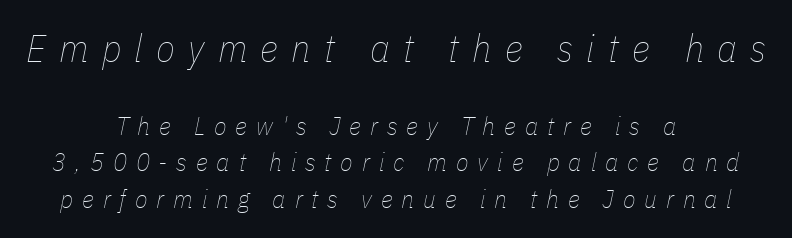
{"italic": "yes", "lean": "right", "slant_degrees": 11, "bold": "no", "weight": "thin", "width": "condensed", "stroke_contrast": "low", "x_height": "medium", "monospaced": "no", "underline": "no", "align": "center", "line_spacing": "normal", "line_spacing_ratio": 1.4, "letter_spacing": "wide", "letter_spacing_em": 0.34, "larger_block": "first", "size_ratio": 1.5, "glyph_px": 39}
